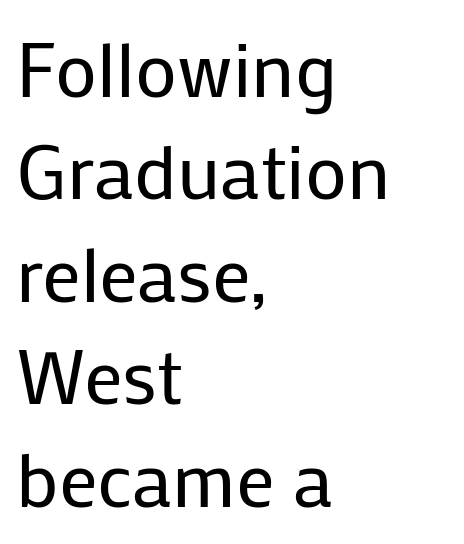
{"serif": "no", "italic": "no", "bold": "no", "weight": "regular", "width": "normal", "stroke_contrast": "low", "x_height": "medium", "monospaced": "no", "underline": "no", "align": "left", "line_spacing": "normal", "line_spacing_ratio": 1.33, "letter_spacing": "normal", "letter_spacing_em": 0.0, "glyph_px": 77}
